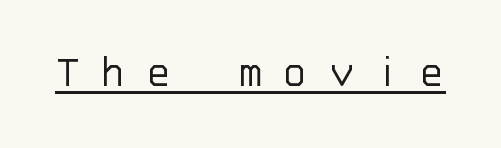
The image shows 47 px light sans-serif type, upright, monospaced; set unusually wide letter spacing (+0.43 em), underlined; low stroke contrast and a large x-height.
